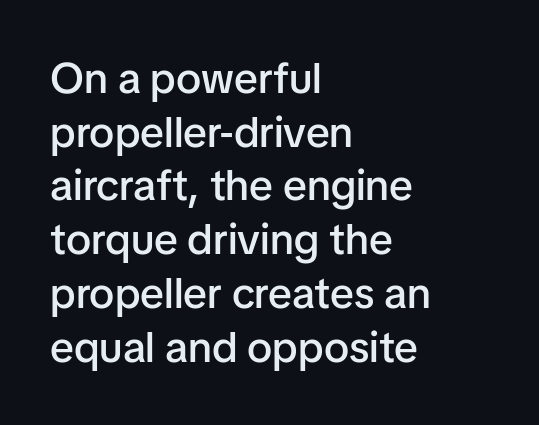
No word sits above an underline. What kind of face is this? One without serifs — a sans. Rendered with straight, roman letterforms. Compared with typical paragraphs, the rows here are spaced about the same. Compared with typical body copy, the letter spacing here is the same.
